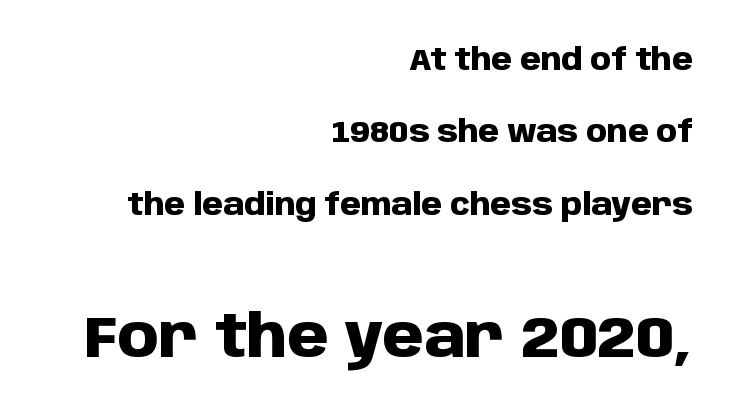
Q: Is the text bold? A: Yes.
Q: Is the text italic (slanted)? A: No, it is upright.
Q: Is the typeface a serif or a sans-serif typeface? A: Sans-serif.
Q: Is the text underlined? A: No.
Q: How is the paragraph aligned? A: Right-aligned.
Q: Is the spacing between letters normal or unusually wide? A: Normal.
Q: Is the spacing between lines tight, normal or loose? A: Loose.
Q: Which block of text is set in a larger size, the first (top) or the second (bottom)? A: The second (bottom) one.
Q: Width (condensed, normal, or wide)? A: Normal.
Q: Stroke contrast? A: Low.
Q: x-height? A: Large.
Q: Monospaced? A: No.
